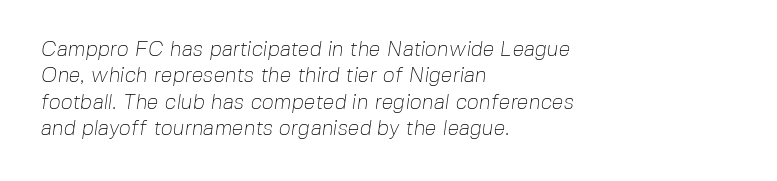
Q: Is the text bold? A: No.
Q: Is the text underlined? A: No.
Q: How is the paragraph aligned? A: Left-aligned.
Q: Is the spacing between letters normal or unusually wide? A: Normal.
Q: Is the spacing between lines tight, normal or loose? A: Normal.
